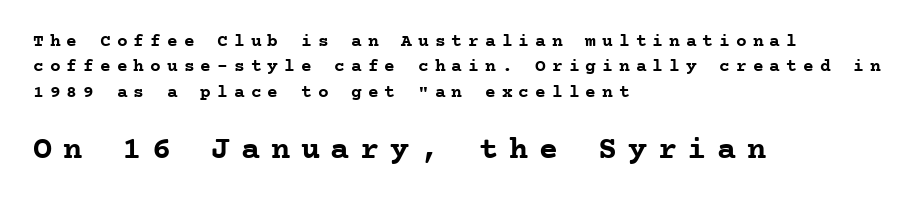
The image shows 32 px semibold serif type, upright, monospaced; set left-aligned, normal line spacing (1.41x), unusually wide letter spacing (+0.33 em), not underlined; the second (bottom) block is 1.78x larger; low stroke contrast and a medium x-height.
